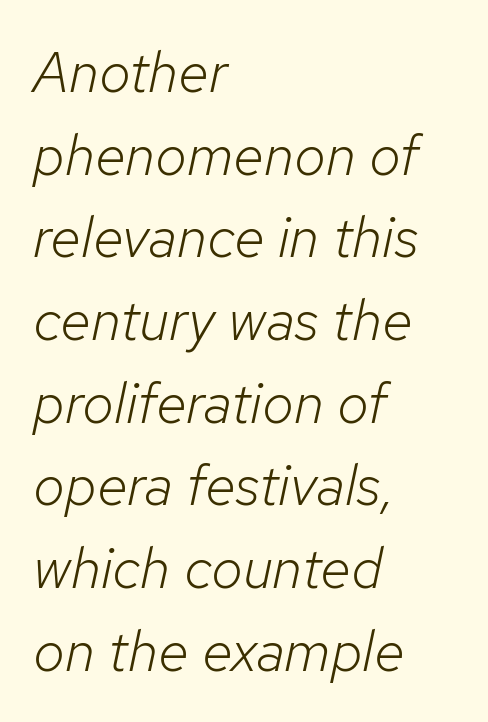
Underline: absent. Weight: not bold — regular or lighter. A typesetter would call this proportional, since set widths differ per character. The line texture is even and compact thanks to regular tracking.
